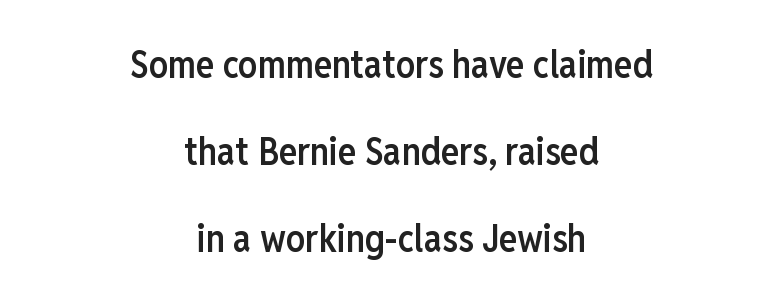
{"serif": "no", "italic": "no", "bold": "semi", "weight": "semibold", "width": "condensed", "stroke_contrast": "low", "x_height": "medium", "monospaced": "no", "underline": "no", "align": "center", "line_spacing": "loose", "line_spacing_ratio": 2.29, "letter_spacing": "normal", "letter_spacing_em": 0.0, "glyph_px": 38}
